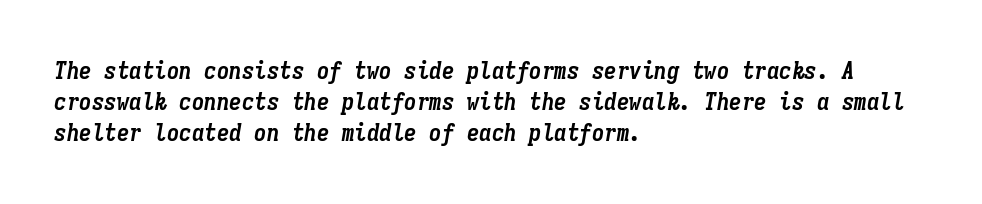
Italic? Definitely — the glyphs are oblique. What's the leading like? Ordinary, nothing unusual. This rendering leaves character spacing at its baseline value. A full-strength bold gives these letters their thick strokes. Rule under the text: the space is simply empty.
